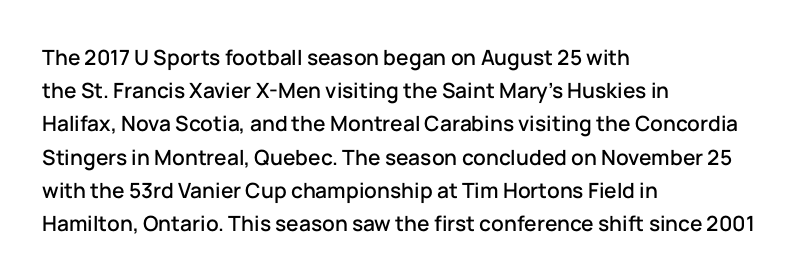
The tracking reads as untouched default to a designer's eye. Anything drawn beneath the words? Only blank space. Leading: standard. The lettering holds an erect, upright posture throughout.
